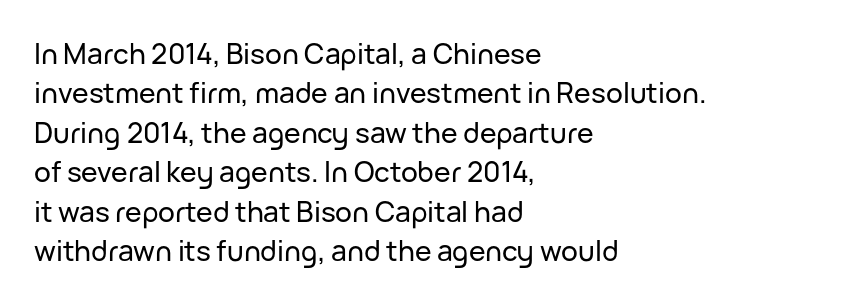
{"serif": "no", "italic": "no", "width": "normal", "stroke_contrast": "low", "x_height": "medium", "monospaced": "no", "underline": "no", "align": "left", "line_spacing": "normal", "line_spacing_ratio": 1.41, "letter_spacing": "normal", "letter_spacing_em": 0.0, "glyph_px": 28}
